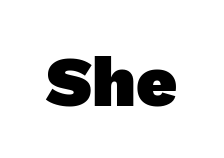
The letters advance in unequal steps, a hallmark of proportional type. I'd describe the lettering as bold — thick and assertive. Unlike a traditional serif, this face leaves its strokes unadorned. Nobody drew a line under any word here. Inter-character spacing is left at the font's built-in metrics.
